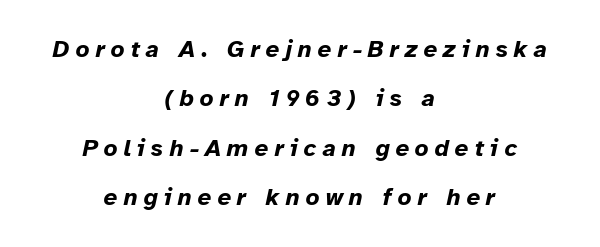
Q: Is the text bold? A: Yes.
Q: Is the text italic (slanted)? A: Yes, it leans right by about 12 degrees.
Q: Is the text underlined? A: No.
Q: How is the paragraph aligned? A: Centered.
Q: Is the spacing between letters normal or unusually wide? A: Unusually wide.
Q: Is the spacing between lines tight, normal or loose? A: Loose.
